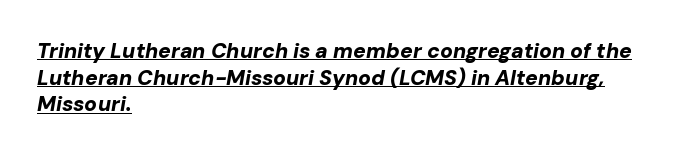
The image shows 21 px bold type, italic (leaning right); set left-aligned, normal line spacing (1.27x), normal letter spacing, underlined.
